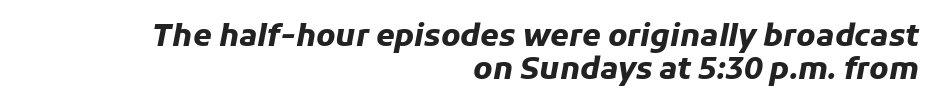
{"italic": "yes", "lean": "right", "slant_degrees": 11, "bold": "yes", "weight": "heavy", "width": "normal", "stroke_contrast": "low", "x_height": "medium", "monospaced": "no", "underline": "no", "align": "right", "line_spacing": "tight", "line_spacing_ratio": 1.11, "letter_spacing": "normal", "letter_spacing_em": 0.0, "glyph_px": 30}
